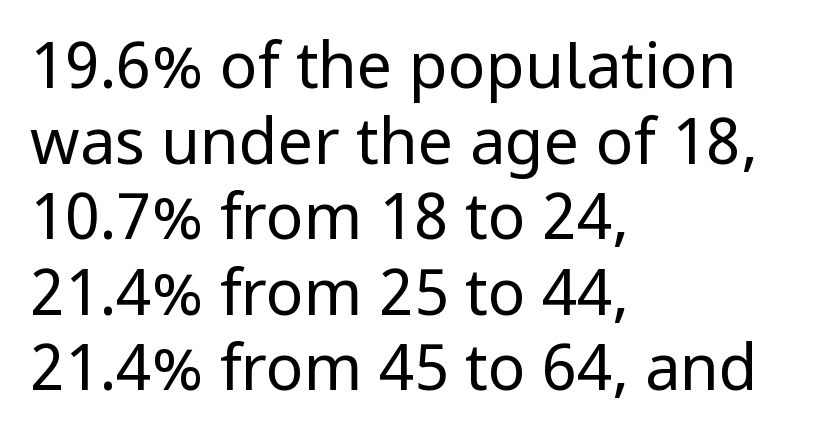
{"serif": "no", "italic": "no", "bold": "no", "weight": "regular", "width": "normal", "stroke_contrast": "low", "x_height": "medium", "monospaced": "no", "underline": "no", "align": "left", "line_spacing_ratio": 1.2, "letter_spacing": "normal", "letter_spacing_em": 0.0, "glyph_px": 63}
